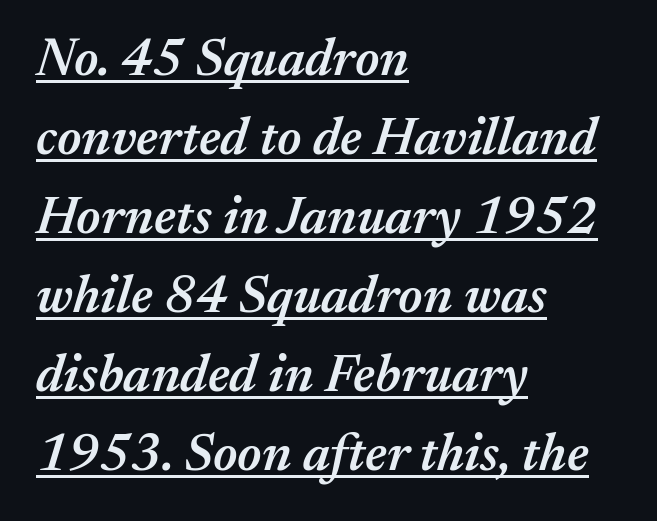
{"italic": "yes", "lean": "right", "slant_degrees": 17, "bold": "semi", "weight": "semibold", "width": "normal", "stroke_contrast": "medium", "x_height": "medium", "monospaced": "no", "underline": "yes", "align": "left", "line_spacing": "normal", "line_spacing_ratio": 1.49, "letter_spacing": "normal", "letter_spacing_em": 0.0, "glyph_px": 53}
